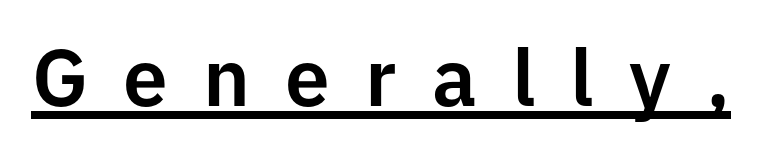
Character widths vary here, with narrow letters taking less room than wide ones. Every word sits above its own underline. In terms of letterspacing, this is a distinctly airy, spread setting. The lettering stays uniformly vertical, giving the passage a roman look. Regarding serifs, this sample does without them.
